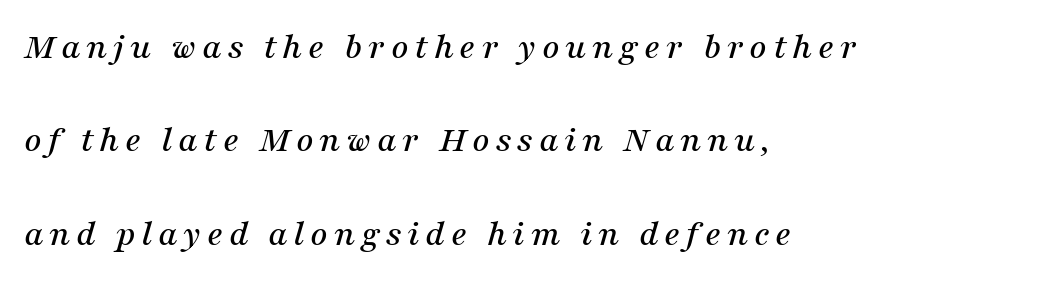
{"serif": "yes", "italic": "yes", "lean": "right", "slant_degrees": 16, "width": "normal", "stroke_contrast": "medium", "x_height": "medium", "monospaced": "no", "underline": "no", "align": "left", "line_spacing": "loose", "line_spacing_ratio": 2.46, "glyph_px": 38}
